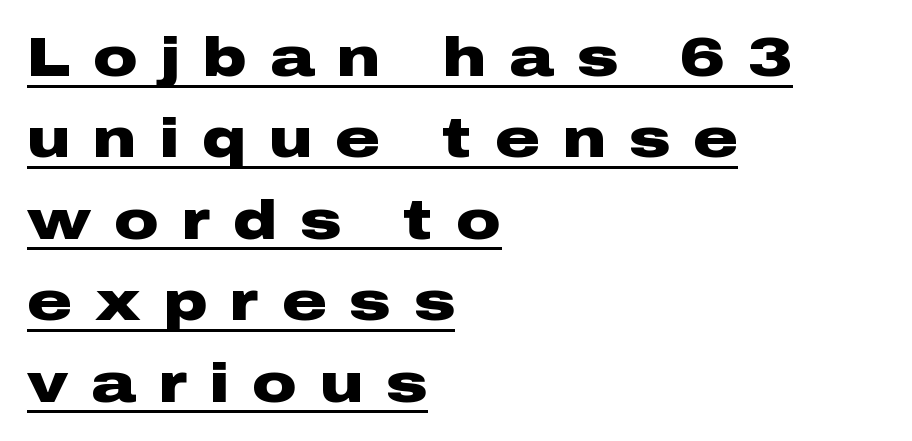
Characters remain perfectly vertical along every line. Each letter keeps its own natural width here, so spacing adapts to shape. The passage shown has open, widely tracked lettering throughout. Every row of glyphs begins at an identical x-position on the left.
